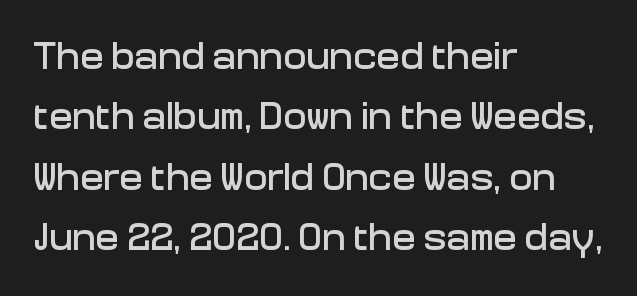
{"serif": "no", "italic": "no", "width": "normal", "stroke_contrast": "low", "x_height": "medium", "monospaced": "no", "underline": "no", "align": "left", "line_spacing": "normal", "line_spacing_ratio": 1.55, "letter_spacing": "normal", "letter_spacing_em": 0.0, "glyph_px": 39}
